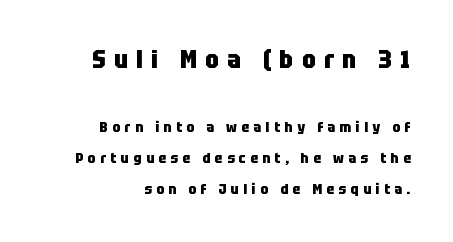
The image shows 25 px bold type, upright; set right-aligned, loose line spacing (2.2x), unusually wide letter spacing (+0.33 em), not underlined; the first (top) block is 1.79x larger.
